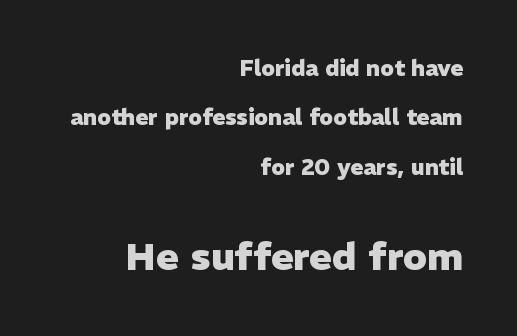
{"serif": "no", "italic": "no", "bold": "yes", "weight": "heavy", "width": "normal", "stroke_contrast": "low", "x_height": "medium", "monospaced": "no", "underline": "no", "align": "right", "line_spacing": "loose", "line_spacing_ratio": 2.24, "letter_spacing": "normal", "letter_spacing_em": 0.0, "larger_block": "second", "size_ratio": 1.73, "glyph_px": 38}
